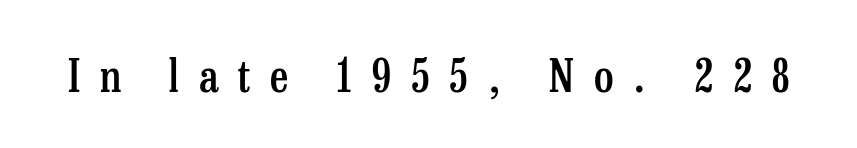
The characters look somewhat weighty, a semibold short of true bold. Anything drawn beneath the words? Only blank space. This rendering employs a face with finishing strokes, i.e., a serif. The tracking reads as deliberately expanded to a designer's eye. Designer's note — italics off, roman on.
